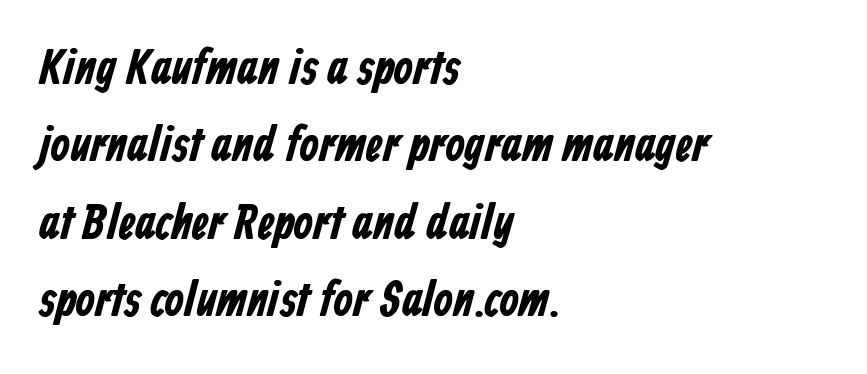
The type family on display is of the sans-serif kind. These words are printed bold, with thick strokes throughout. The gap between lines stays unmarked. A student would call this left alignment; a typographer would say flush left, rag right. Leading matches the norm, producing a regular column. A typesetter would call this proportional, since set widths differ per character.
